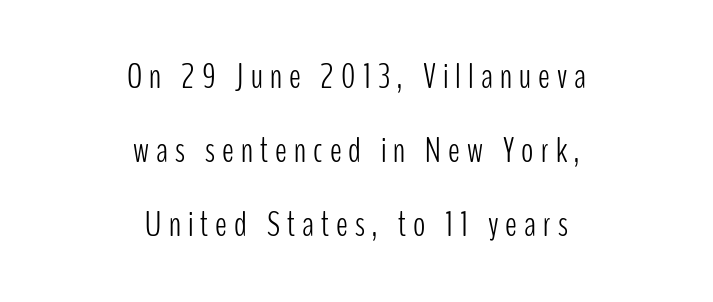
{"serif": "no", "italic": "no", "bold": "no", "weight": "light", "width": "condensed", "stroke_contrast": "low", "x_height": "medium", "monospaced": "no", "underline": "no", "align": "center", "line_spacing": "loose", "line_spacing_ratio": 2.06, "letter_spacing": "wide", "letter_spacing_em": 0.2, "glyph_px": 36}
